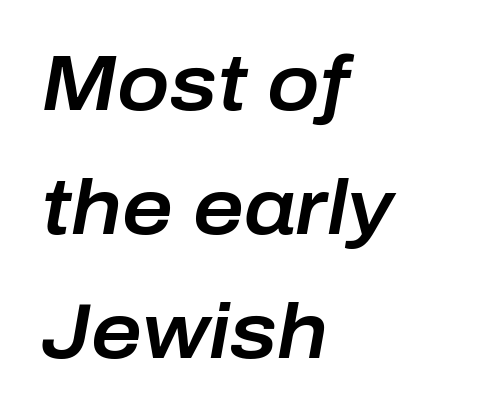
{"italic": "yes", "lean": "right", "slant_degrees": 10, "width": "normal", "stroke_contrast": "low", "x_height": "medium", "monospaced": "no", "underline": "no", "align": "left", "line_spacing": "normal", "line_spacing_ratio": 1.59, "letter_spacing": "normal", "letter_spacing_em": 0.0, "glyph_px": 78}
